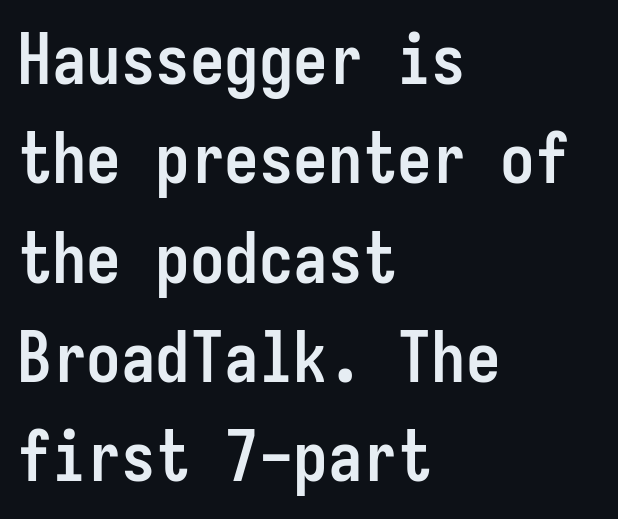
{"serif": "no", "italic": "no", "bold": "yes", "weight": "semibold", "width": "condensed", "stroke_contrast": "low", "x_height": "medium", "monospaced": "yes", "underline": "no", "align": "left", "line_spacing": "normal", "line_spacing_ratio": 1.44, "letter_spacing": "normal", "letter_spacing_em": 0.0, "glyph_px": 69}
